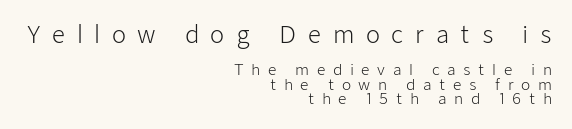
The lines are packed closely together with very little leading. Each word looks stretched out because of the extra space between its letters. Here the first block reads like a headline and the second like body copy. The font is comparable to plain body text, perhaps lighter.
